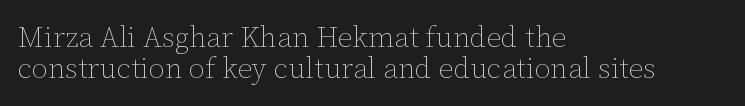
The image shows 29 px thin type, upright; set left-aligned, tight line spacing (1.06x), normal letter spacing, not underlined; low stroke contrast and a medium x-height.
